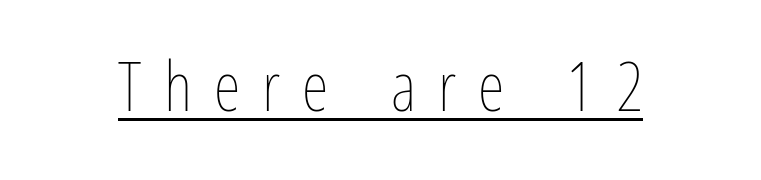
{"italic": "no", "bold": "no", "weight": "thin", "width": "condensed", "stroke_contrast": "low", "x_height": "medium", "monospaced": "no", "underline": "yes", "letter_spacing": "wide", "letter_spacing_em": 0.32, "glyph_px": 69}
